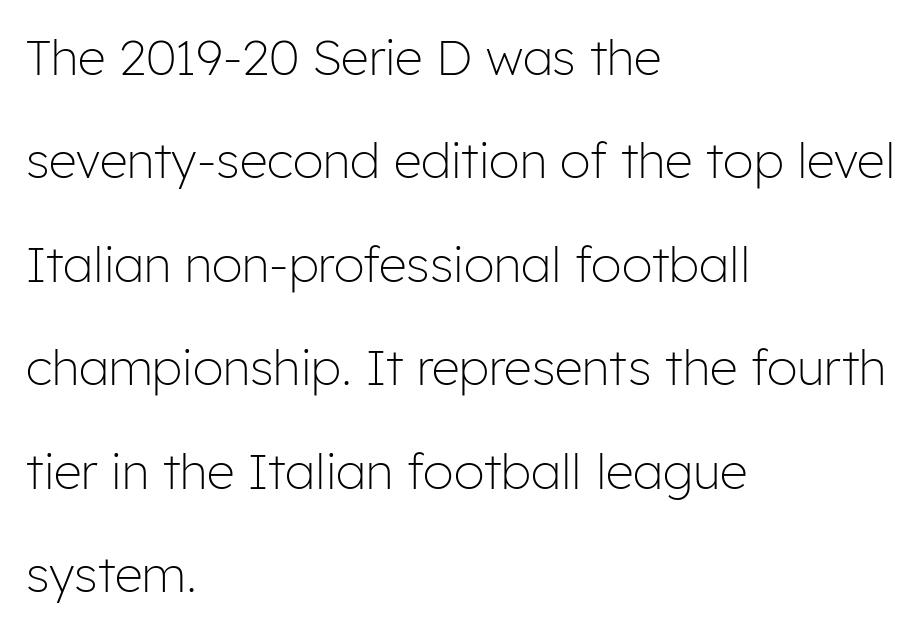
{"serif": "no", "italic": "no", "bold": "no", "weight": "light", "width": "normal", "stroke_contrast": "low", "x_height": "medium", "monospaced": "no", "underline": "no", "align": "left", "line_spacing": "loose", "line_spacing_ratio": 2.11, "letter_spacing": "normal", "letter_spacing_em": 0.0, "glyph_px": 49}
